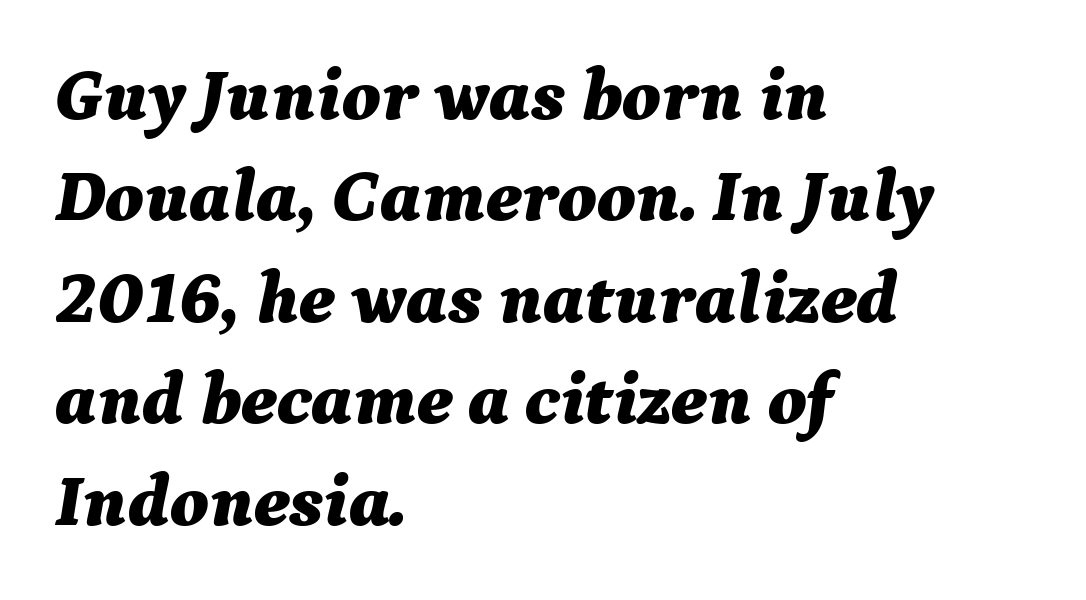
The image shows 74 px bold type, italic (leaning right); set left-aligned, normal line spacing (1.37x), normal letter spacing, not underlined; medium stroke contrast and a medium x-height.
